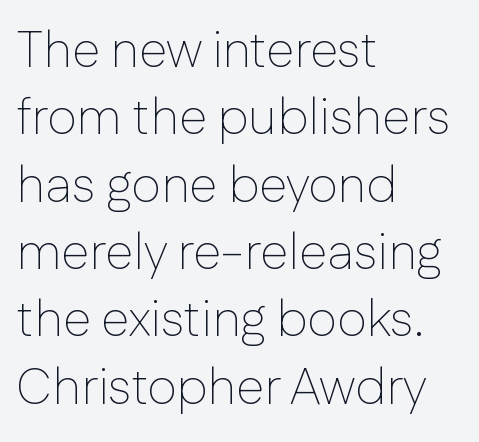
Q: Is the text bold? A: No.
Q: Is the text italic (slanted)? A: No, it is upright.
Q: Is the typeface a serif or a sans-serif typeface? A: Sans-serif.
Q: Is the text underlined? A: No.
Q: How is the paragraph aligned? A: Left-aligned.
Q: Is the spacing between letters normal or unusually wide? A: Normal.
Q: Is the spacing between lines tight, normal or loose? A: Normal.
Q: Width (condensed, normal, or wide)? A: Normal.
Q: Stroke contrast? A: Low.
Q: x-height? A: Medium.
Q: Monospaced? A: No.
